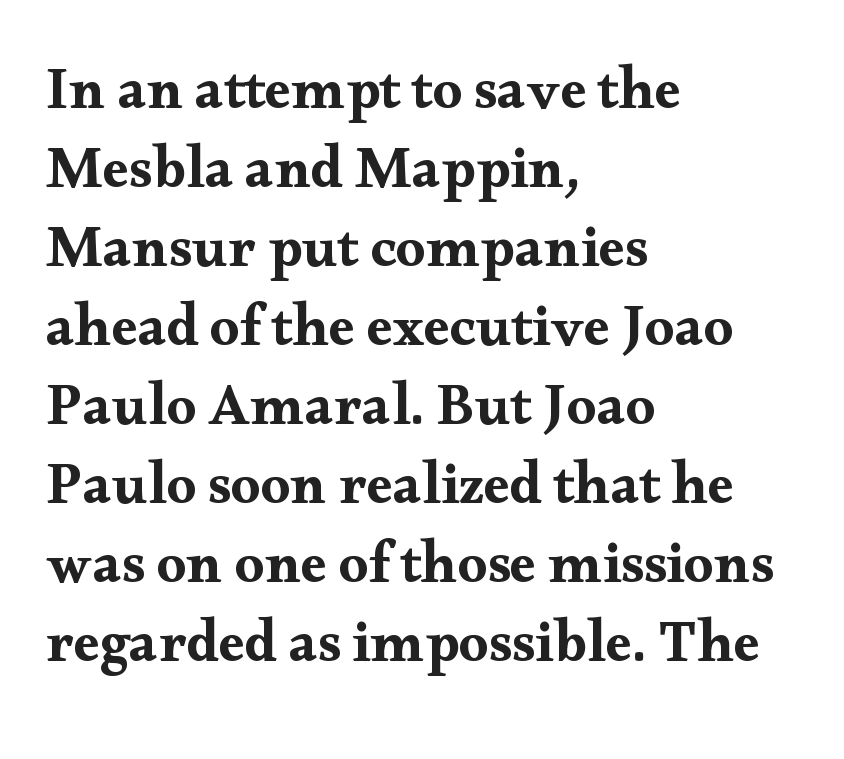
{"serif": "yes", "italic": "no", "width": "wide", "stroke_contrast": "medium", "x_height": "small", "monospaced": "no", "underline": "no", "align": "left", "line_spacing": "normal", "line_spacing_ratio": 1.34, "letter_spacing": "normal", "letter_spacing_em": 0.0, "glyph_px": 59}
